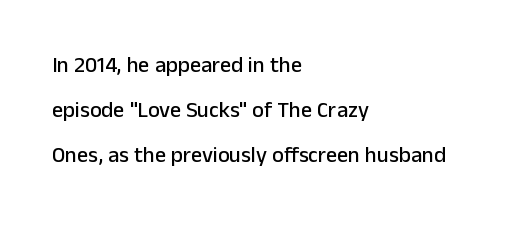
{"italic": "no", "underline": "no", "align": "left", "line_spacing": "loose", "line_spacing_ratio": 2.04, "letter_spacing": "normal", "letter_spacing_em": 0.0, "glyph_px": 22}
